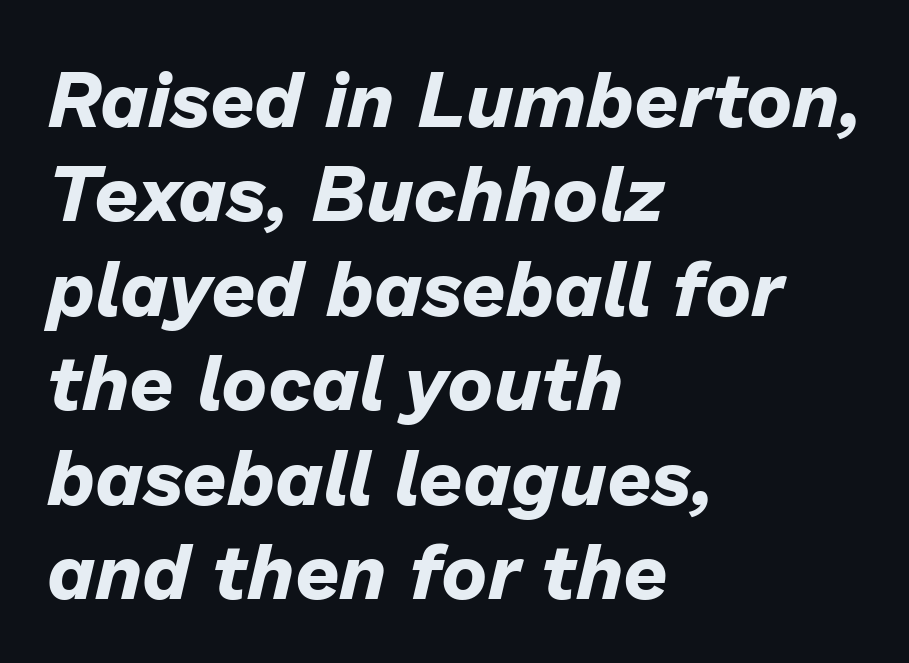
The image shows 78 px bold type, italic (leaning right); set left-aligned, line spacing 1.21x, normal letter spacing, not underlined; low stroke contrast and a medium x-height.
